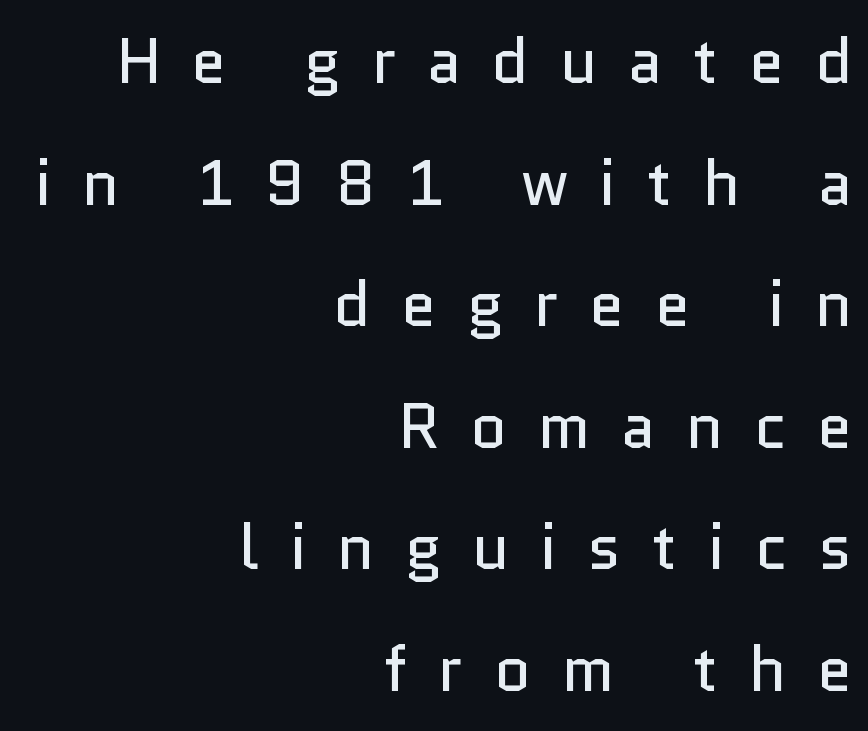
Q: Is the text bold? A: No.
Q: Is the text italic (slanted)? A: No, it is upright.
Q: Is the typeface a serif or a sans-serif typeface? A: Sans-serif.
Q: Is the text underlined? A: No.
Q: How is the paragraph aligned? A: Right-aligned.
Q: Is the spacing between letters normal or unusually wide? A: Unusually wide.
Q: Is the spacing between lines tight, normal or loose? A: Loose.
Q: Width (condensed, normal, or wide)? A: Normal.
Q: Stroke contrast? A: Low.
Q: x-height? A: Medium.
Q: Monospaced? A: No.
